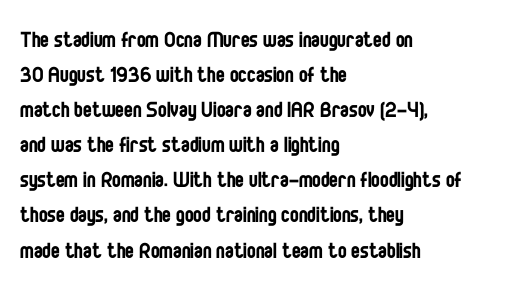
{"italic": "no", "bold": "no", "underline": "no", "align": "left", "line_spacing": "normal", "line_spacing_ratio": 1.35, "letter_spacing": "normal", "letter_spacing_em": 0.0, "glyph_px": 26}
